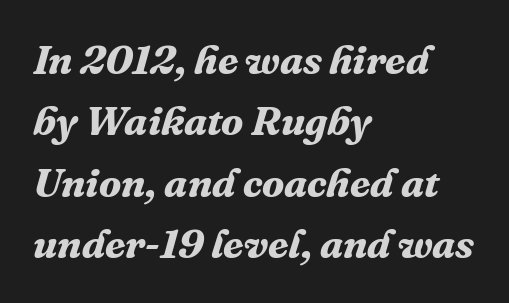
Q: Is the text bold? A: Yes.
Q: Is the text italic (slanted)? A: Yes, it leans right by about 16 degrees.
Q: Is the typeface a serif or a sans-serif typeface? A: Serif.
Q: Is the text underlined? A: No.
Q: How is the paragraph aligned? A: Left-aligned.
Q: Is the spacing between letters normal or unusually wide? A: Normal.
Q: Is the spacing between lines tight, normal or loose? A: Normal.
Q: Width (condensed, normal, or wide)? A: Normal.
Q: Stroke contrast? A: Medium.
Q: x-height? A: Medium.
Q: Monospaced? A: No.
